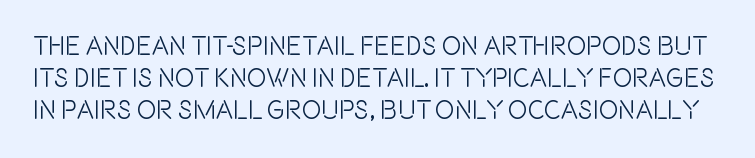
Q: Is the text italic (slanted)? A: No, it is upright.
Q: Is the text underlined? A: No.
Q: Is the spacing between letters normal or unusually wide? A: Normal.
